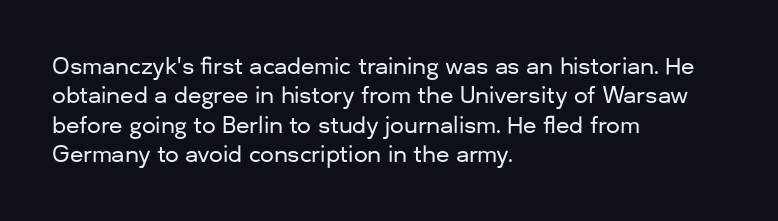
The image shows 22 px text type, upright; set left-aligned, normal line spacing (1.33x), normal letter spacing, not underlined.
